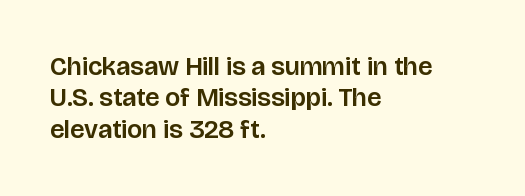
Tracking value appears to be zero — textbook default spacing. Rendered with straight, roman letterforms. Short and long lines alike share a common starting point at left. A bare baseline throughout the passage.
